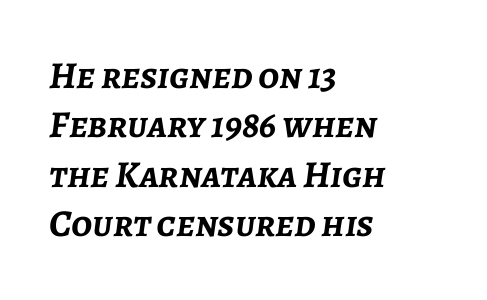
The image shows 38 px semibold type, italic (leaning right); set left-aligned, normal line spacing (1.3x), normal letter spacing, not underlined; low stroke contrast and a medium x-height.
